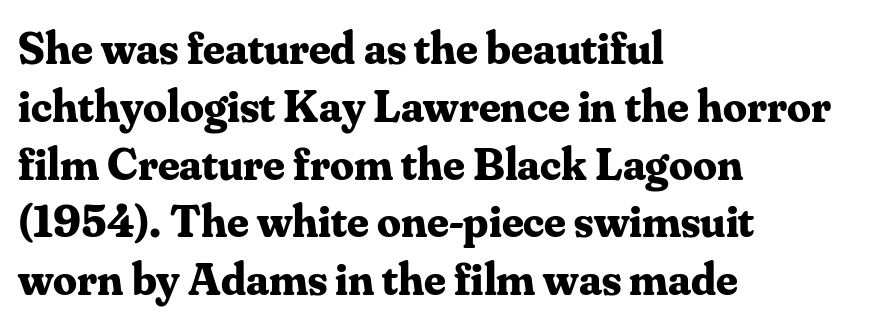
Q: Is the text bold? A: Yes.
Q: Is the text italic (slanted)? A: No, it is upright.
Q: Is the typeface a serif or a sans-serif typeface? A: Serif.
Q: Is the text underlined? A: No.
Q: How is the paragraph aligned? A: Left-aligned.
Q: Is the spacing between letters normal or unusually wide? A: Normal.
Q: Width (condensed, normal, or wide)? A: Normal.
Q: Stroke contrast? A: Medium.
Q: x-height? A: Small.
Q: Monospaced? A: No.
